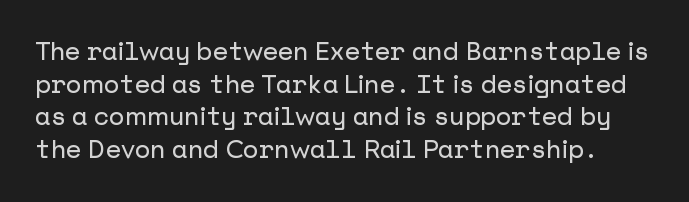
Tracking value appears to be zero — textbook default spacing. This rendering features lettering with no underline. Do the letters lean? They stand straight. Honestly, the row spacing looks completely unremarkable.
